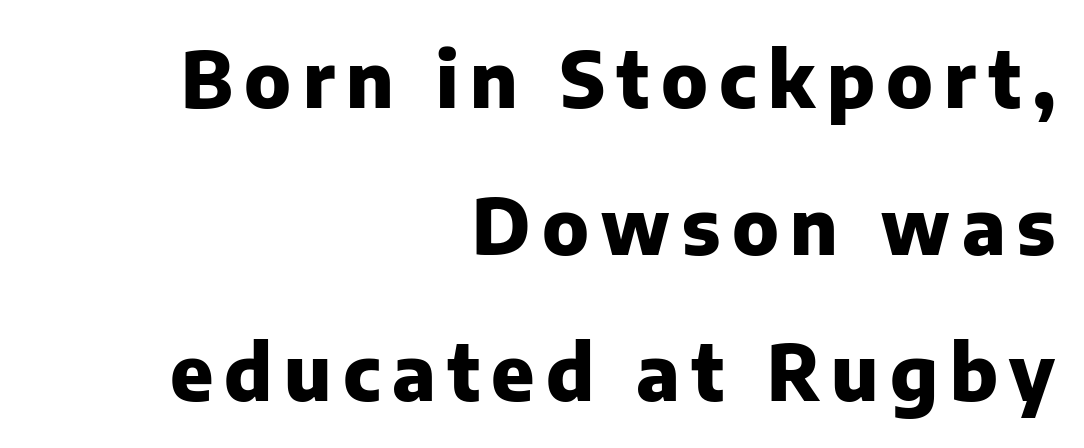
{"serif": "no", "italic": "no", "bold": "yes", "weight": "heavy", "width": "normal", "stroke_contrast": "low", "x_height": "medium", "monospaced": "no", "underline": "no", "align": "right", "line_spacing": "loose", "line_spacing_ratio": 1.93, "glyph_px": 76}
